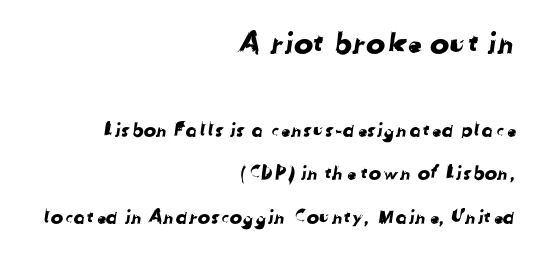
Q: Is the typeface a serif or a sans-serif typeface? A: Sans-serif.
Q: Is the text underlined? A: No.
Q: How is the paragraph aligned? A: Right-aligned.
Q: Is the spacing between letters normal or unusually wide? A: Normal.
Q: Is the spacing between lines tight, normal or loose? A: Loose.
Q: Which block of text is set in a larger size, the first (top) or the second (bottom)? A: The first (top) one.
Q: Width (condensed, normal, or wide)? A: Normal.
Q: Stroke contrast? A: Low.
Q: x-height? A: Medium.
Q: Monospaced? A: No.
